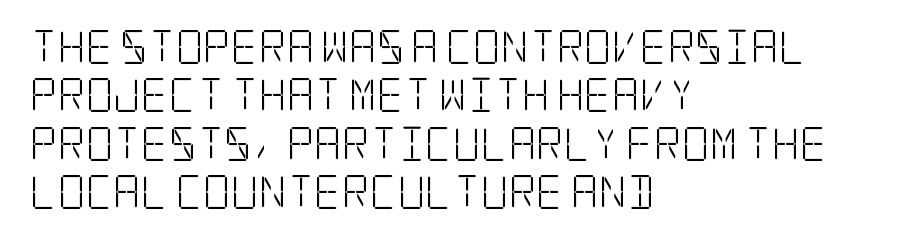
This sample keeps an unexceptional amount of space between lines. Does the copy run flush right? No — it runs flush left. Weight class: somewhere from thin through regular. Are there feet on the stems? There are — it's a serif. Ordinary non-slanted type is in use. Standard letterfit; no display-style spreading of the glyphs.
